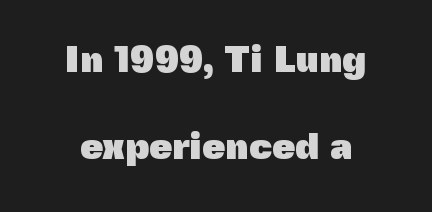
Q: Is the text bold? A: Yes.
Q: Is the text italic (slanted)? A: No, it is upright.
Q: Is the typeface a serif or a sans-serif typeface? A: Sans-serif.
Q: Is the text underlined? A: No.
Q: Is the spacing between letters normal or unusually wide? A: Normal.
Q: Is the spacing between lines tight, normal or loose? A: Loose.
Q: Width (condensed, normal, or wide)? A: Normal.
Q: x-height? A: Medium.
Q: Monospaced? A: No.
